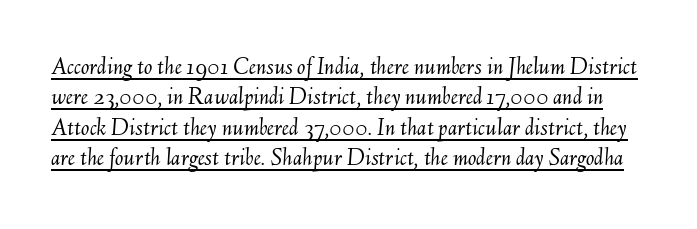
Q: Is the text bold? A: No.
Q: Is the text italic (slanted)? A: Yes, it leans right by about 6 degrees.
Q: Is the text underlined? A: Yes.
Q: Is the spacing between letters normal or unusually wide? A: Normal.
